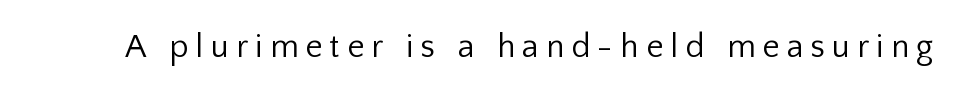
The image shows 33 px regular-weight sans-serif type, upright; set unusually wide letter spacing (+0.22 em), not underlined; low stroke contrast and a medium x-height.
